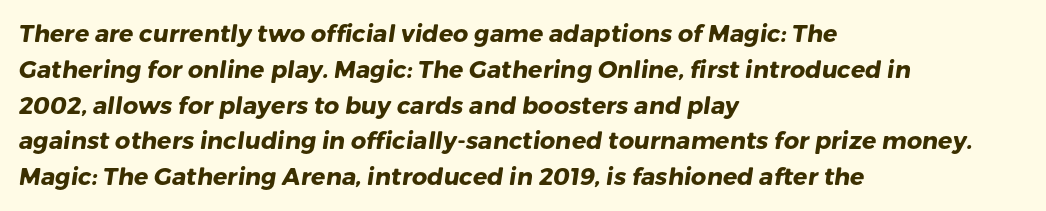
Q: Is the text bold? A: Yes.
Q: Is the text underlined? A: No.
Q: How is the paragraph aligned? A: Left-aligned.
Q: Is the spacing between letters normal or unusually wide? A: Normal.
Q: Is the spacing between lines tight, normal or loose? A: Normal.
